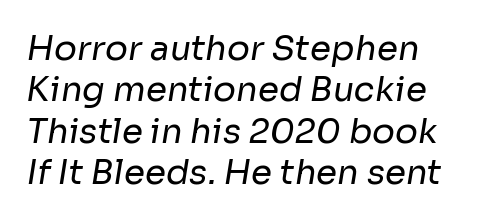
Q: Is the text bold? A: No.
Q: Is the typeface a serif or a sans-serif typeface? A: Sans-serif.
Q: Is the text underlined? A: No.
Q: Is the spacing between letters normal or unusually wide? A: Normal.
Q: Width (condensed, normal, or wide)? A: Normal.
Q: Stroke contrast? A: Low.
Q: x-height? A: Medium.
Q: Monospaced? A: No.
